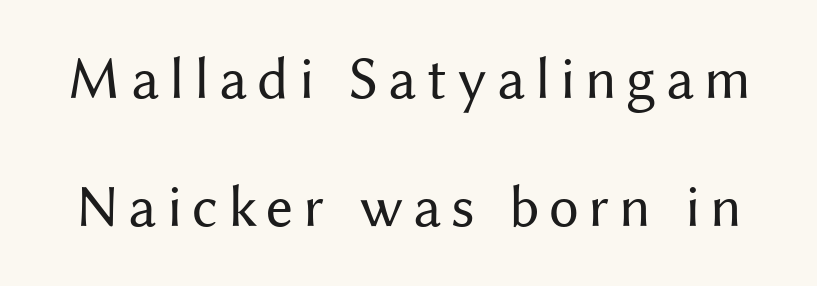
The image shows 60 px regular-weight sans-serif type, upright; set loose line spacing (2.14x), not underlined; medium stroke contrast and a medium x-height.
